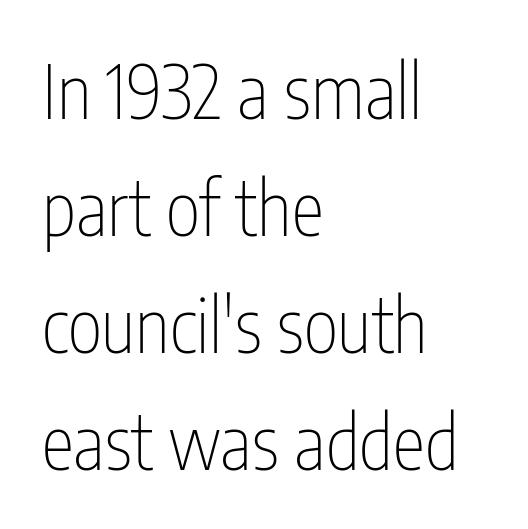
Tracking here is standard; glyphs follow each other at the usual distance. Students, observe: this is what conventionally led text looks like. Varying glyph widths throughout — classic text-font behaviour. In terms of letterform style, serifs are entirely absent. Each row of text sits above clean, open space. Quick note: not italic, upright.
